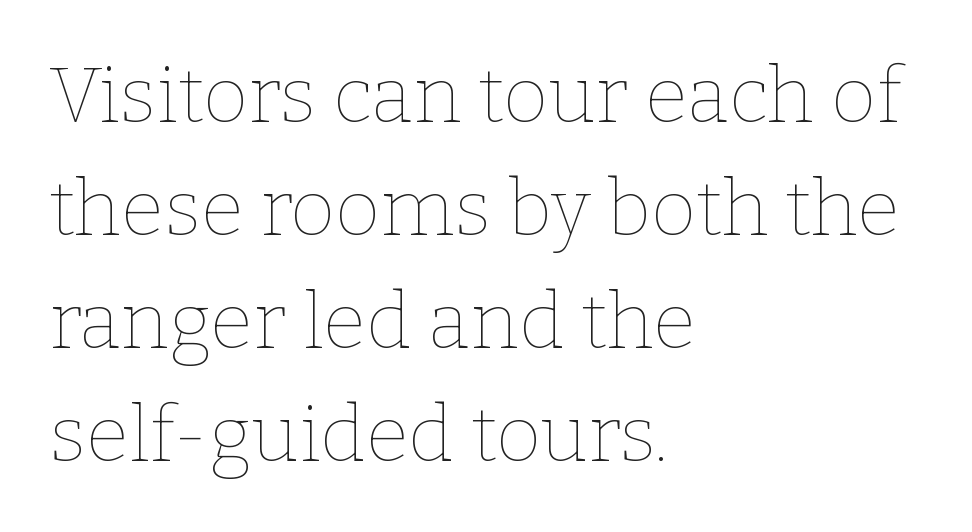
The image shows 78 px thin type, upright; set left-aligned, normal line spacing (1.45x), normal letter spacing, not underlined; low stroke contrast and a medium x-height.
